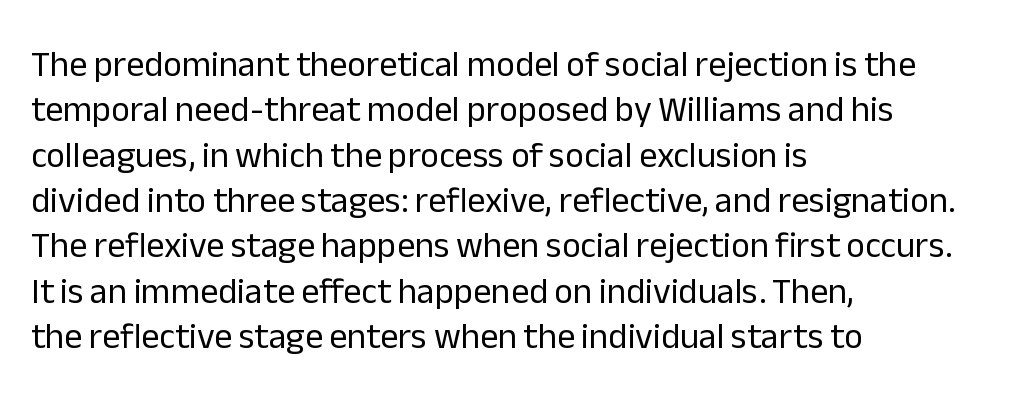
Does the type have serifs? No, each stem ends abruptly. Characters remain perfectly vertical along every line. Words appear dense and cohesive because spacing is normal. Think of a printed novel: that variable character pitch is what you see here. Leading: standard. Words float on clear page, feet unadorned.
